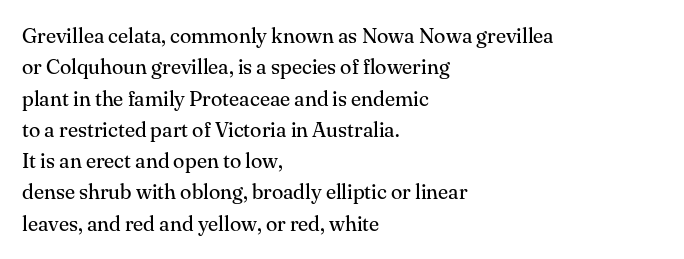
Ordinary non-slanted type is in use. Honestly, the row spacing looks completely unremarkable. These lines keep a tight, regular rhythm from letter to letter. These lines stack with their left ends in a neat column.
